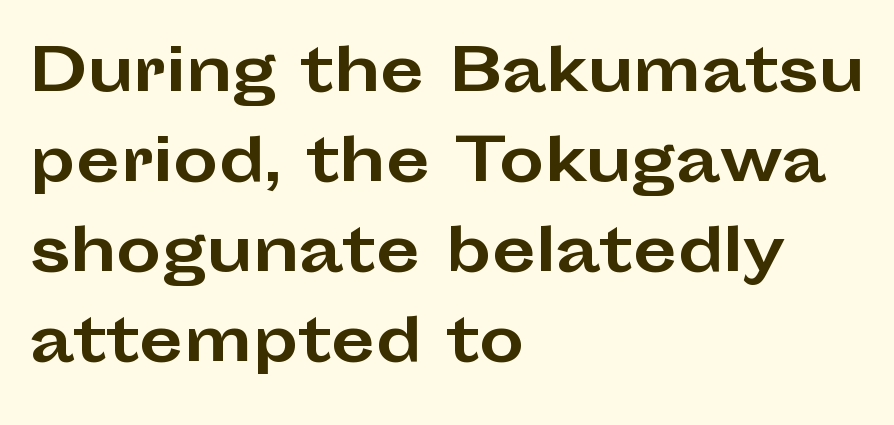
{"serif": "no", "italic": "no", "bold": "yes", "weight": "bold", "width": "wide", "stroke_contrast": "low", "x_height": "medium", "monospaced": "no", "underline": "no", "align": "left", "line_spacing": "normal", "line_spacing_ratio": 1.58, "letter_spacing": "normal", "letter_spacing_em": 0.0, "glyph_px": 57}
